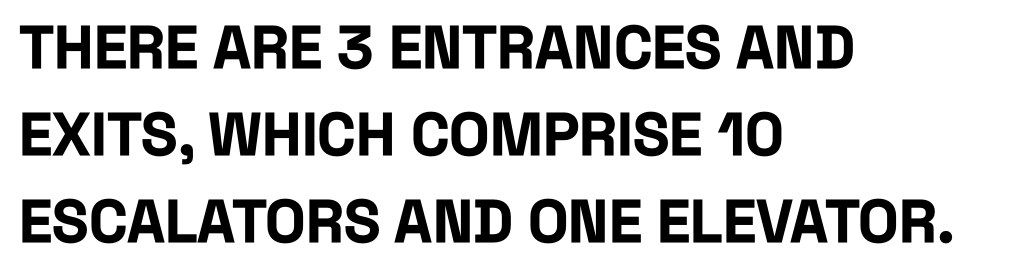
{"serif": "no", "italic": "no", "bold": "yes", "weight": "bold", "width": "condensed", "stroke_contrast": "low", "x_height": "large", "monospaced": "no", "underline": "no", "align": "left", "line_spacing": "normal", "line_spacing_ratio": 1.45, "letter_spacing": "normal", "letter_spacing_em": 0.0, "glyph_px": 60}
